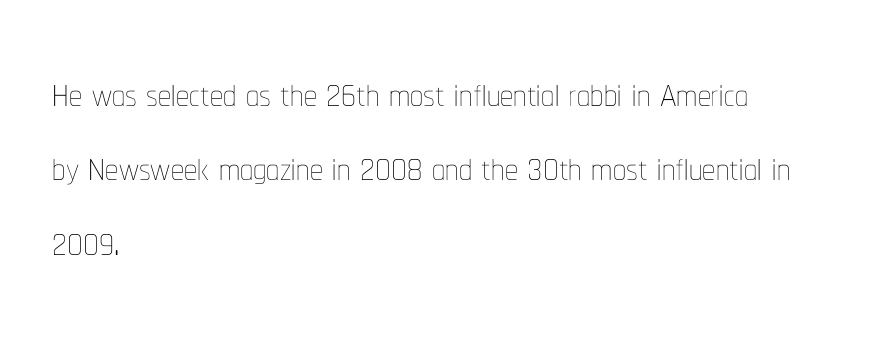
Q: Is the text bold? A: No.
Q: Is the text italic (slanted)? A: No, it is upright.
Q: Is the text underlined? A: No.
Q: How is the paragraph aligned? A: Left-aligned.
Q: Is the spacing between letters normal or unusually wide? A: Normal.
Q: Is the spacing between lines tight, normal or loose? A: Normal.
Q: Width (condensed, normal, or wide)? A: Condensed.
Q: Stroke contrast? A: Low.
Q: x-height? A: Medium.
Q: Monospaced? A: No.
